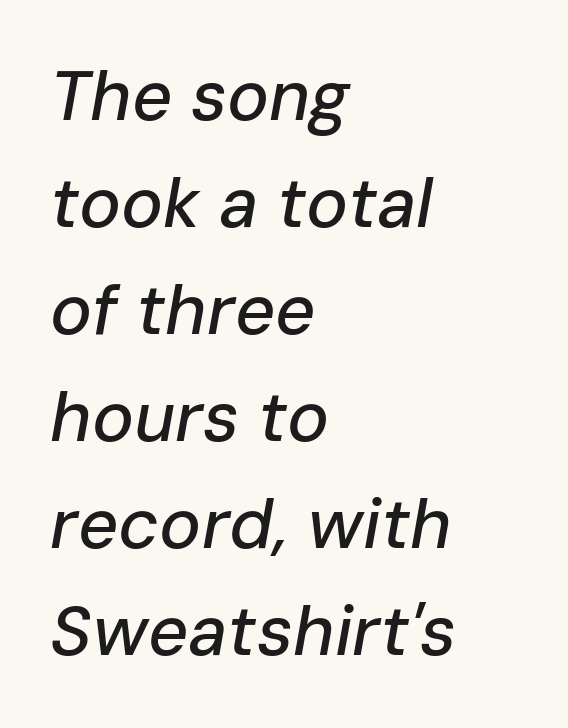
{"italic": "yes", "lean": "right", "slant_degrees": 10, "width": "normal", "stroke_contrast": "low", "x_height": "medium", "monospaced": "no", "underline": "no", "align": "left", "line_spacing": "normal", "line_spacing_ratio": 1.53, "letter_spacing": "normal", "letter_spacing_em": 0.0, "glyph_px": 70}
